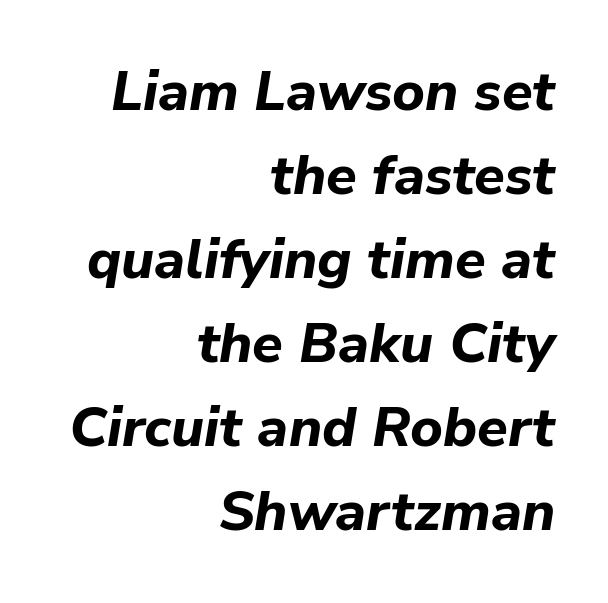
The image shows 56 px bold type, italic (leaning right); set right-aligned, normal line spacing (1.5x), normal letter spacing, not underlined; low stroke contrast and a medium x-height.
